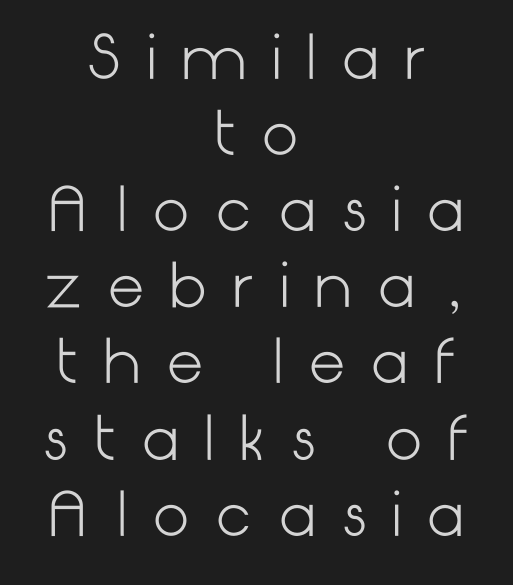
The image shows 59 px light sans-serif type, upright; set centered, normal line spacing (1.29x), unusually wide letter spacing (+0.42 em), not underlined; low stroke contrast and a medium x-height.
